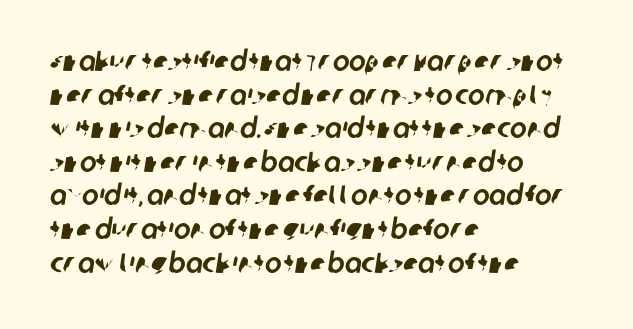
The image shows 28 px sans-serif type; set left-aligned, line spacing 1.2x, normal letter spacing, not underlined; low stroke contrast and a large x-height.
